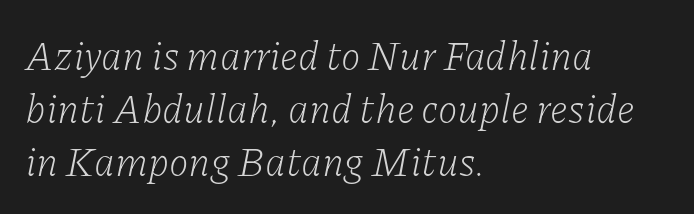
The image shows 40 px light serif type, italic (leaning right); set left-aligned, normal line spacing (1.32x), normal letter spacing, not underlined; low stroke contrast and a medium x-height.
